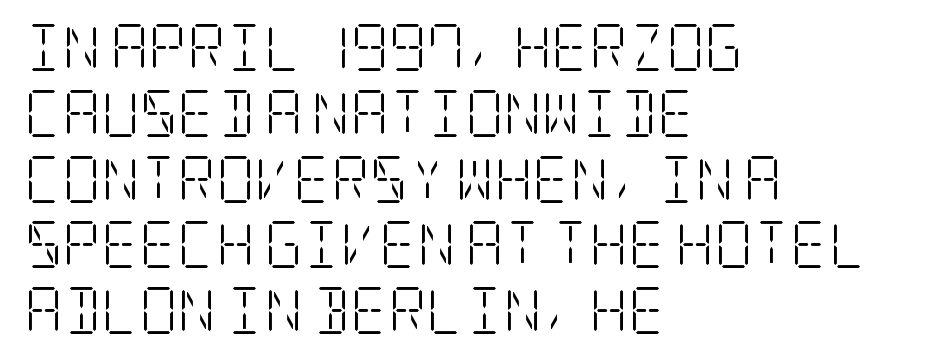
Q: Is the text bold? A: No.
Q: Is the text italic (slanted)? A: No, it is upright.
Q: Is the typeface a serif or a sans-serif typeface? A: Serif.
Q: Is the text underlined? A: No.
Q: How is the paragraph aligned? A: Left-aligned.
Q: Is the spacing between letters normal or unusually wide? A: Normal.
Q: Is the spacing between lines tight, normal or loose? A: Normal.
Q: Width (condensed, normal, or wide)? A: Condensed.
Q: Stroke contrast? A: Low.
Q: x-height? A: Large.
